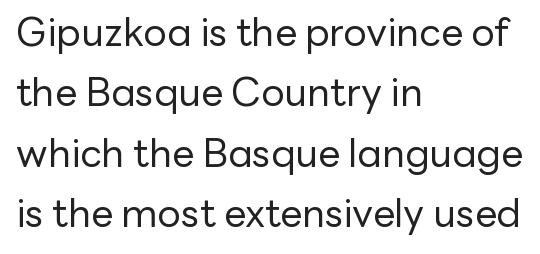
{"serif": "no", "italic": "no", "bold": "no", "weight": "regular", "width": "normal", "stroke_contrast": "low", "x_height": "medium", "monospaced": "no", "underline": "no", "align": "left", "line_spacing": "normal", "line_spacing_ratio": 1.55, "letter_spacing": "normal", "letter_spacing_em": 0.0, "glyph_px": 39}
